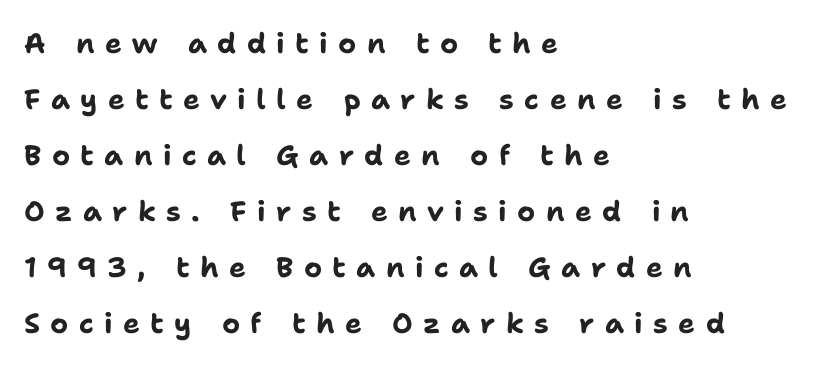
Q: Is the text bold? A: Yes.
Q: Is the text italic (slanted)? A: No, it is upright.
Q: Is the typeface a serif or a sans-serif typeface? A: Sans-serif.
Q: Is the text underlined? A: No.
Q: How is the paragraph aligned? A: Left-aligned.
Q: Is the spacing between letters normal or unusually wide? A: Unusually wide.
Q: Is the spacing between lines tight, normal or loose? A: Loose.
Q: Width (condensed, normal, or wide)? A: Normal.
Q: Stroke contrast? A: Low.
Q: x-height? A: Medium.
Q: Monospaced? A: No.
